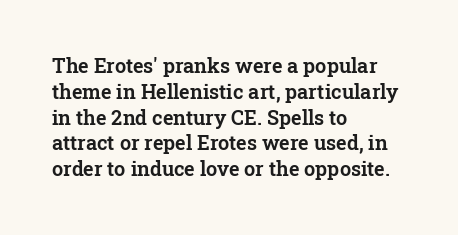
Q: Is the text italic (slanted)? A: No, it is upright.
Q: Is the text underlined? A: No.
Q: How is the paragraph aligned? A: Left-aligned.
Q: Is the spacing between letters normal or unusually wide? A: Normal.
Q: Is the spacing between lines tight, normal or loose? A: Normal.
